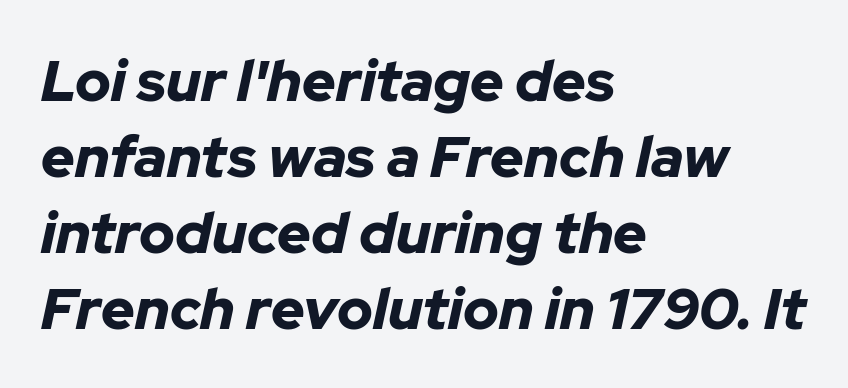
{"italic": "yes", "lean": "right", "slant_degrees": 12, "bold": "yes", "weight": "bold", "width": "normal", "stroke_contrast": "low", "x_height": "medium", "monospaced": "no", "underline": "no", "align": "left", "line_spacing": "normal", "line_spacing_ratio": 1.31, "letter_spacing": "normal", "letter_spacing_em": 0.0, "glyph_px": 58}
